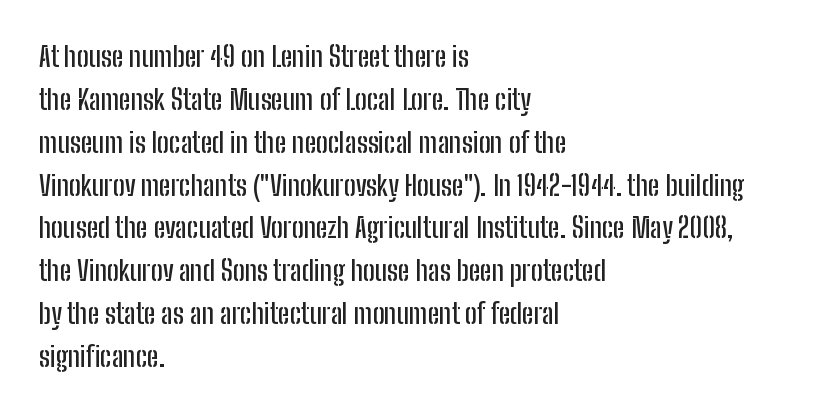
{"serif": "no", "italic": "no", "width": "condensed", "stroke_contrast": "low", "x_height": "medium", "monospaced": "no", "underline": "no", "align": "left", "line_spacing": "normal", "line_spacing_ratio": 1.53, "letter_spacing": "normal", "letter_spacing_em": 0.0, "glyph_px": 28}
